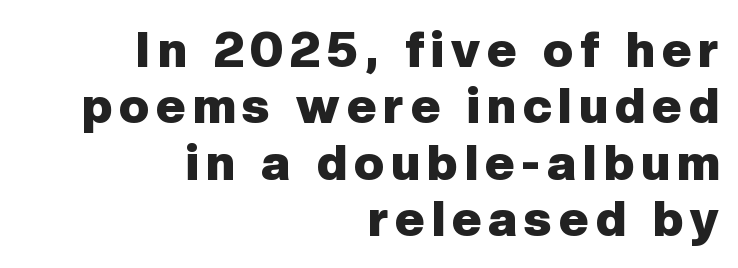
Horizontal bands of white between lines are thin slivers. If you drew a ruler down the right edge, every line would touch it. If you drew a line through each stem, it would be perfectly vertical. Underline: absent. The typeface chosen for these lines omits serifs. Think of a printed novel: that variable character pitch is what you see here.
